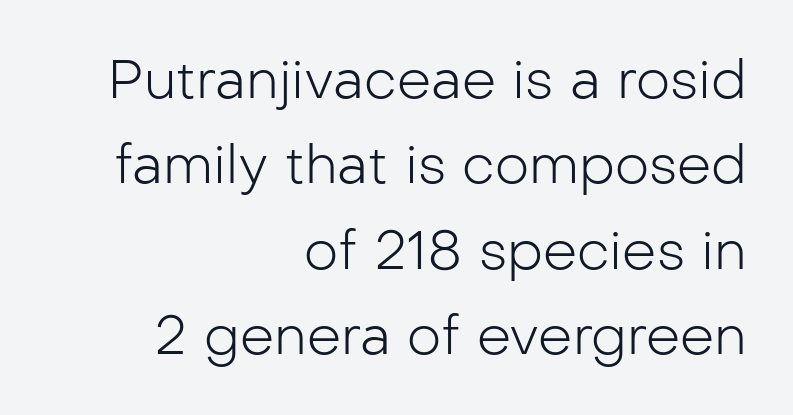
The image shows 54 px light sans-serif type, upright; set right-aligned, normal line spacing (1.58x), normal letter spacing, not underlined; low stroke contrast and a medium x-height.
